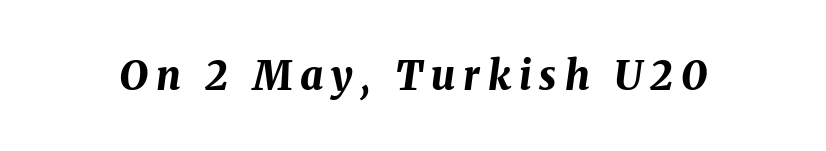
The image shows 40 px bold type, italic (leaning right); set unusually wide letter spacing (+0.2 em), not underlined; medium stroke contrast and a medium x-height.
